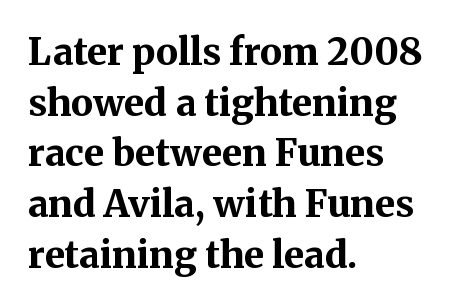
The typesetter chose a ragged-right arrangement here. You can tell it's not italic because the verticals are truly vertical. Characters follow at the spacing the type designer built in. What's the leading like? Ordinary, nothing unusual. You could not count columns in this text — the font is proportionally spaced.
